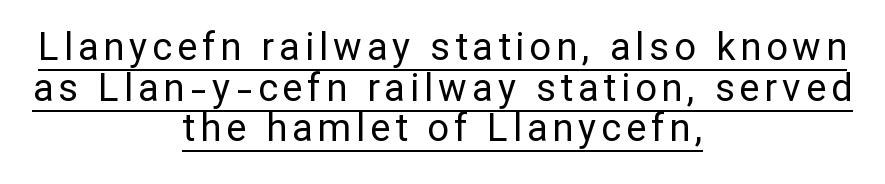
{"serif": "no", "italic": "no", "bold": "no", "weight": "regular", "width": "normal", "stroke_contrast": "low", "x_height": "medium", "monospaced": "no", "underline": "yes", "align": "center", "line_spacing": "tight", "line_spacing_ratio": 1.07, "glyph_px": 38}
